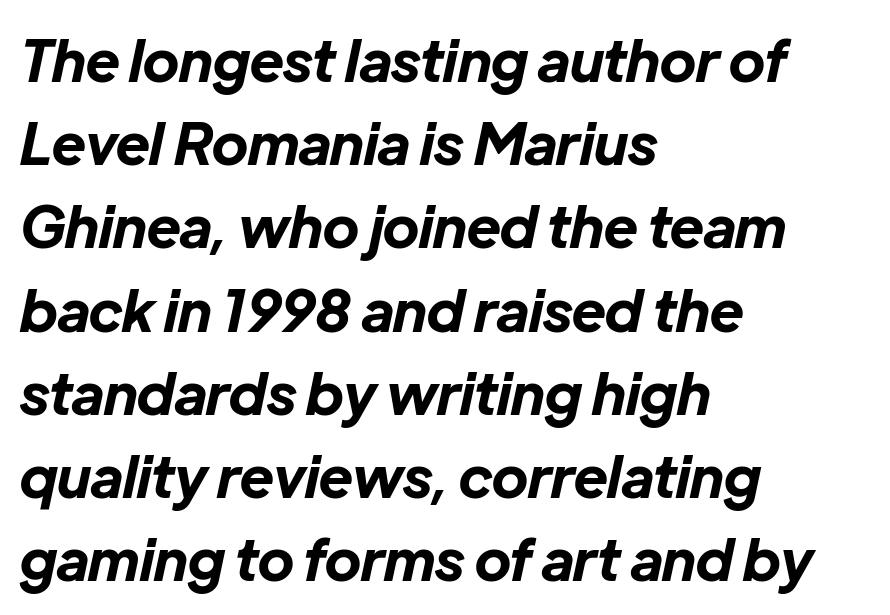
The image shows 57 px bold type, italic (leaning right); set left-aligned, normal line spacing (1.46x), normal letter spacing, not underlined; low stroke contrast and a medium x-height.
